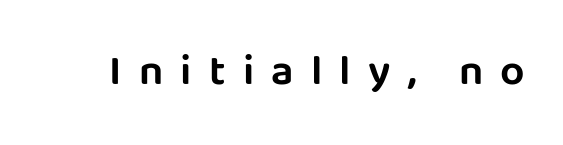
{"serif": "no", "italic": "no", "width": "normal", "stroke_contrast": "low", "x_height": "large", "monospaced": "no", "underline": "no", "letter_spacing": "wide", "letter_spacing_em": 0.4, "glyph_px": 43}
